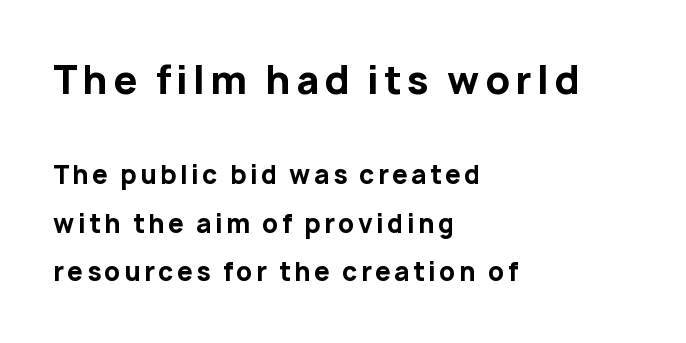
The image shows 38 px bold sans-serif type, upright; set left-aligned, loose line spacing (1.94x), not underlined; the first (top) block is 1.52x larger; low stroke contrast and a medium x-height.
